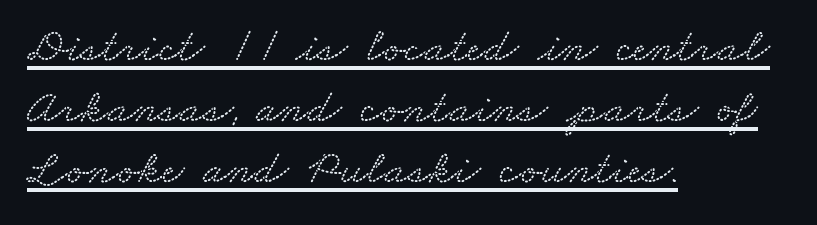
The rendering uses natural spacing where letterforms have individual widths. Observe the serifs anchoring each vertical stroke in this sample. Notice how descenders clear the ascenders below comfortably — that's standard leading. If you drew a ruler down the left edge, every line would touch it. The passage shown is underscored from start to finish.
